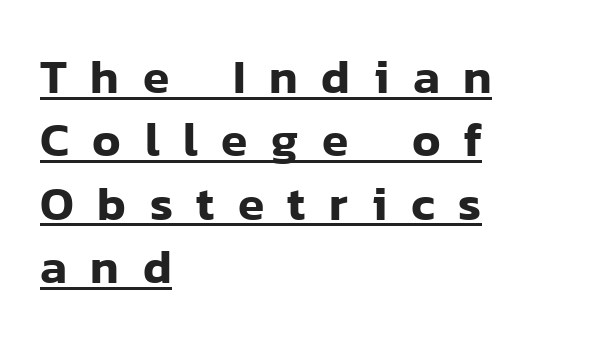
{"serif": "no", "italic": "no", "width": "normal", "stroke_contrast": "low", "x_height": "medium", "monospaced": "no", "underline": "yes", "align": "left", "line_spacing": "normal", "line_spacing_ratio": 1.32, "letter_spacing": "wide", "letter_spacing_em": 0.49, "glyph_px": 48}
